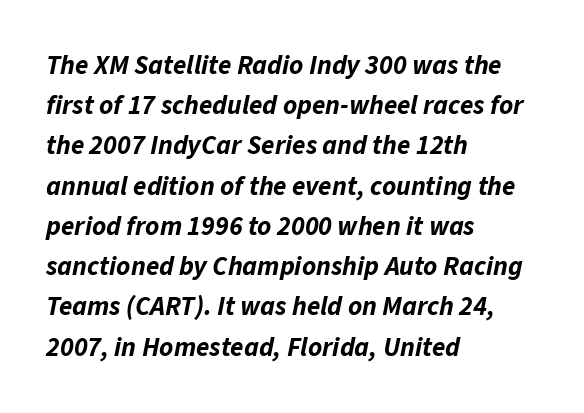
The font's italic variant was chosen for this text. Regular leading. How are the letters spaced? Ordinarily, with no added tracking. Alignment: flush left. Strong, thick strokes mark this as bold type.
